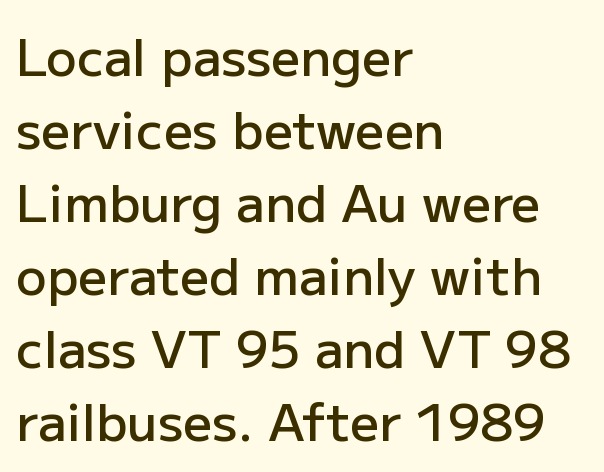
This sample has the flowing, uneven cadence of proportional lettering. Descenders are the only things crossing below the line. The passage is arranged the way most books set body copy — flush left. Between one letter and the next there's only the usual sliver of space.
